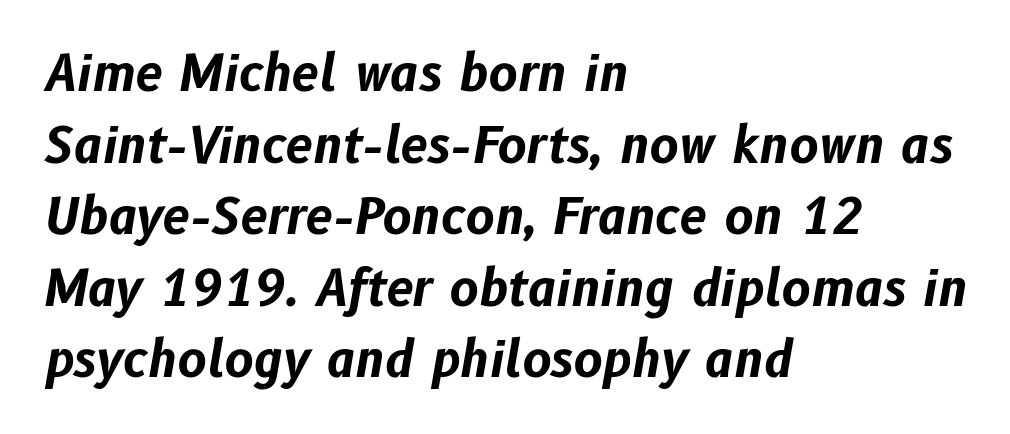
Q: Is the text bold? A: Yes.
Q: Is the text italic (slanted)? A: Yes, it leans right by about 10 degrees.
Q: Is the text underlined? A: No.
Q: How is the paragraph aligned? A: Left-aligned.
Q: Is the spacing between letters normal or unusually wide? A: Normal.
Q: Is the spacing between lines tight, normal or loose? A: Normal.
Q: Width (condensed, normal, or wide)? A: Normal.
Q: Stroke contrast? A: Low.
Q: x-height? A: Medium.
Q: Monospaced? A: No.
